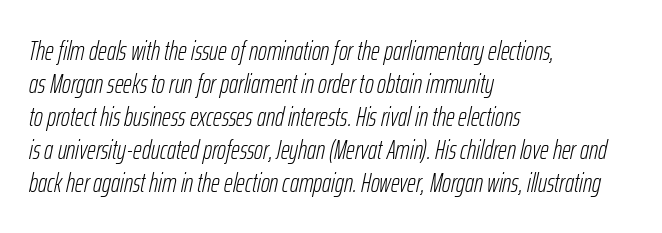
{"italic": "yes", "lean": "right", "slant_degrees": 12, "bold": "no", "underline": "no", "align": "left", "line_spacing_ratio": 1.22, "letter_spacing": "normal", "letter_spacing_em": 0.0, "glyph_px": 27}
